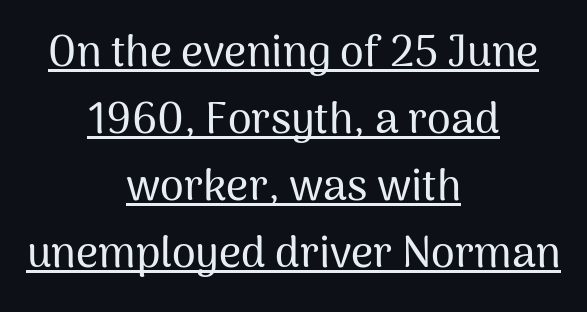
The vertical gap from one line to the next is medium. No extra tracking has been applied to these lines. Caption: lettering with a line underneath. The compositor balanced each line on the midline. Note the varied advance widths — an 'i' is clearly narrower than an 'm'.
